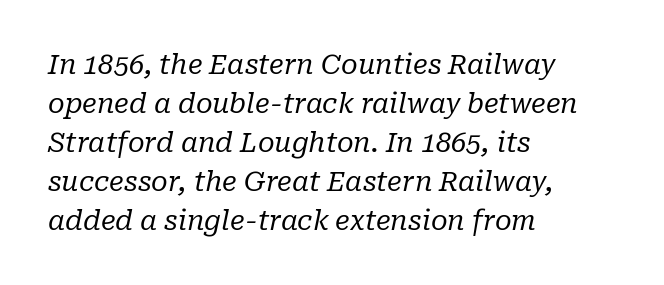
One-word summary of the alignment: left. Is the letter spacing exaggerated? No — it looks like the ordinary default. The space between consecutive lines is moderate. Looking at the ascenders, they clearly lean. The string is rendered with underlining switched off. No heavy texture on the line: the type isn't bold.
